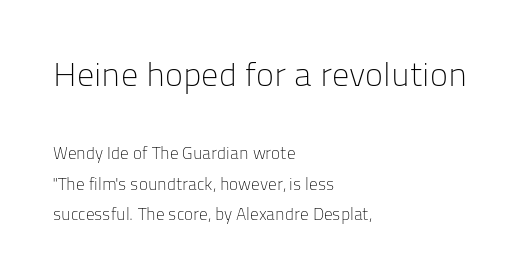
The paragraph has a hard left edge and a soft right edge. No letter is thick-stroked: the sample isn't bold. Stroke terminals: plain, sans-serif. If you squint, the top block still reads clearly — it's the larger of the two. The letterforms sit shoulder to shoulder at normal distance. Plain, unruled lines of type.
